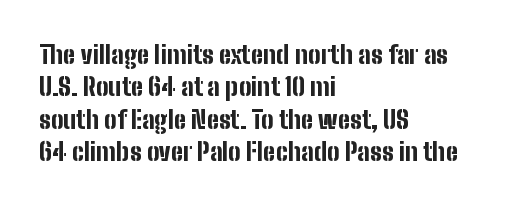
Q: Is the text bold? A: Yes.
Q: Is the text italic (slanted)? A: No, it is upright.
Q: Is the text underlined? A: No.
Q: How is the paragraph aligned? A: Left-aligned.
Q: Is the spacing between letters normal or unusually wide? A: Normal.
Q: Is the spacing between lines tight, normal or loose? A: Normal.
